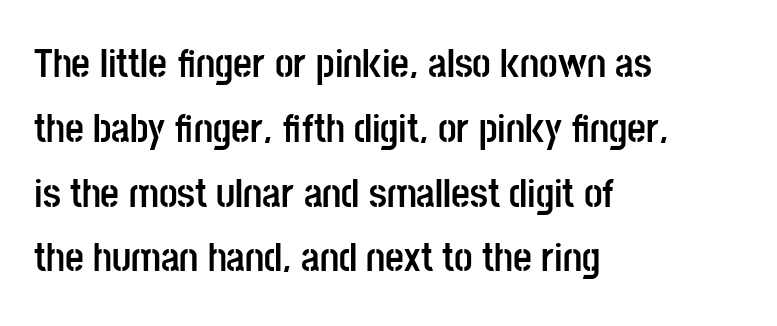
{"serif": "no", "italic": "no", "bold": "yes", "weight": "semibold", "width": "condensed", "stroke_contrast": "low", "x_height": "large", "monospaced": "no", "underline": "no", "align": "left", "line_spacing": "normal", "line_spacing_ratio": 1.58, "letter_spacing": "normal", "letter_spacing_em": 0.0, "glyph_px": 41}
